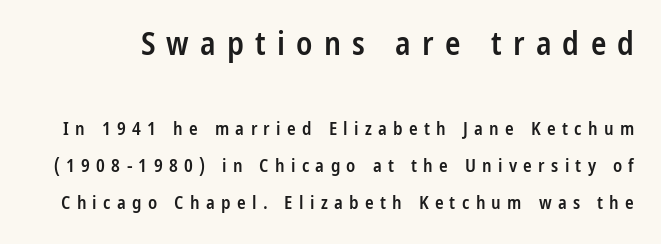
Q: Is the text bold? A: Semi-bold.
Q: Is the text italic (slanted)? A: No, it is upright.
Q: Is the typeface a serif or a sans-serif typeface? A: Sans-serif.
Q: Is the text underlined? A: No.
Q: Is the spacing between letters normal or unusually wide? A: Unusually wide.
Q: Is the spacing between lines tight, normal or loose? A: Loose.
Q: Which block of text is set in a larger size, the first (top) or the second (bottom)? A: The first (top) one.
Q: Width (condensed, normal, or wide)? A: Condensed.
Q: Stroke contrast? A: Low.
Q: x-height? A: Medium.
Q: Monospaced? A: No.
